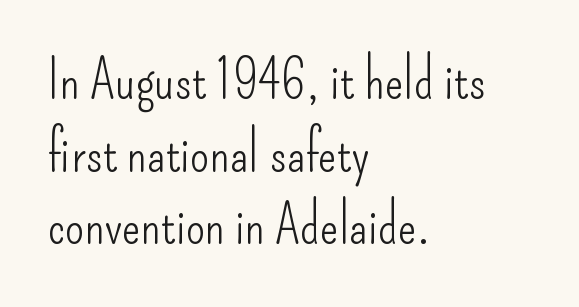
The image shows 55 px light, condensed sans-serif type, upright; set left-aligned, normal line spacing (1.32x), normal letter spacing, not underlined; low stroke contrast and a small x-height.
